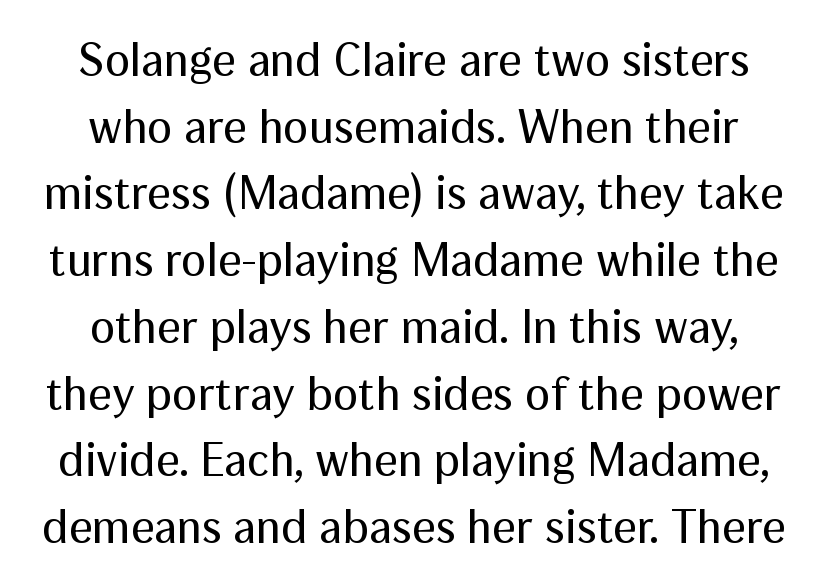
The image shows 47 px regular-weight sans-serif type, upright; set centered, normal line spacing (1.42x), normal letter spacing, not underlined; medium stroke contrast and a medium x-height.
